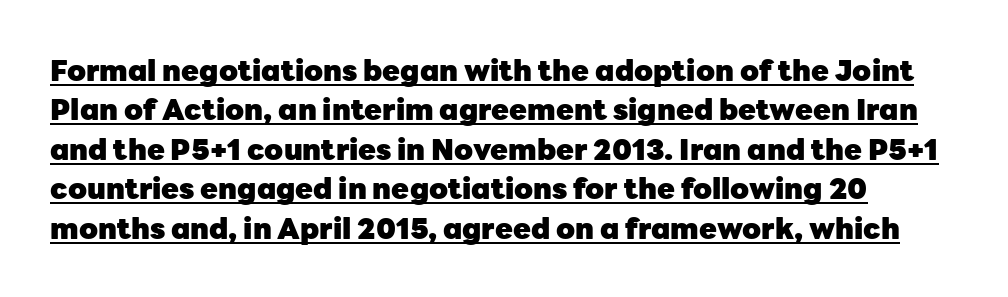
Q: Is the text bold? A: Yes.
Q: Is the text italic (slanted)? A: No, it is upright.
Q: Is the typeface a serif or a sans-serif typeface? A: Sans-serif.
Q: Is the text underlined? A: Yes.
Q: How is the paragraph aligned? A: Left-aligned.
Q: Is the spacing between letters normal or unusually wide? A: Normal.
Q: Is the spacing between lines tight, normal or loose? A: Normal.
Q: Width (condensed, normal, or wide)? A: Normal.
Q: Stroke contrast? A: Low.
Q: x-height? A: Medium.
Q: Monospaced? A: No.
